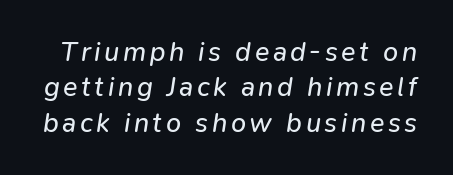
{"italic": "yes", "lean": "right", "slant_degrees": 9, "bold": "no", "underline": "no", "line_spacing": "normal", "line_spacing_ratio": 1.31, "glyph_px": 27}
